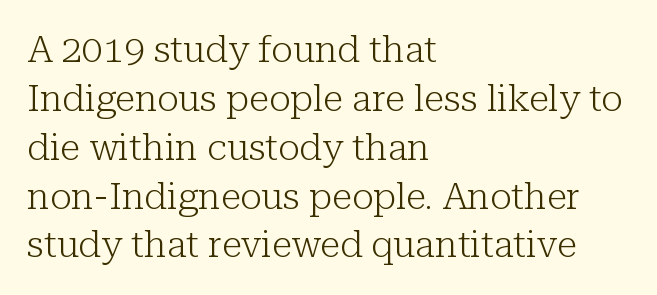
Spacing between characters is what you'd get straight out of the box. Quick note: interline space is typical. Words float on clear page, feet unadorned. Character widths vary here, with narrow letters taking less room than wide ones. This rendering uses left alignment, leaving the right contour irregular. Italic: no, the glyphs are upright roman.
